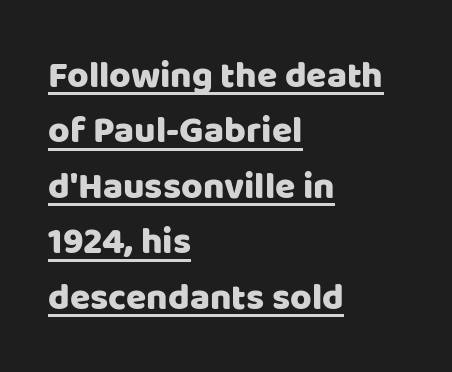
The image shows 37 px sans-serif type, upright; set left-aligned, normal line spacing (1.5x), normal letter spacing, underlined; low stroke contrast and a large x-height.
